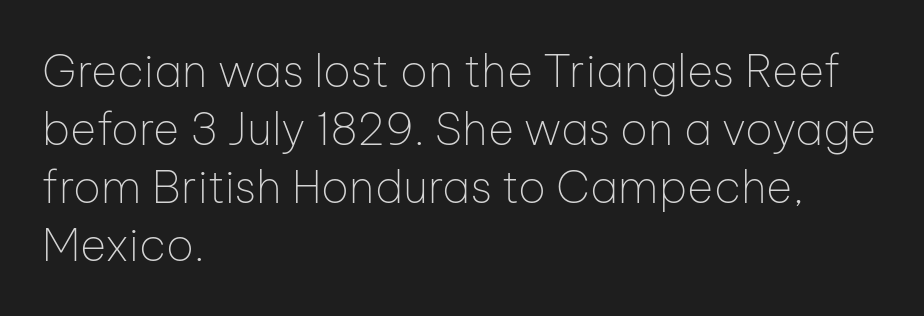
{"serif": "no", "italic": "no", "bold": "no", "weight": "thin", "width": "normal", "stroke_contrast": "low", "x_height": "medium", "monospaced": "no", "underline": "no", "align": "left", "line_spacing": "normal", "line_spacing_ratio": 1.29, "letter_spacing": "normal", "letter_spacing_em": 0.0, "glyph_px": 45}
